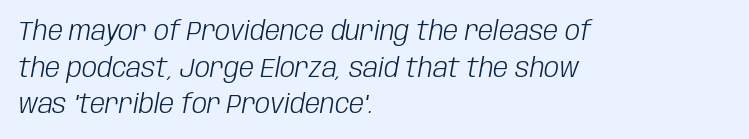
{"italic": "yes", "lean": "right", "slant_degrees": 10, "bold": "no", "underline": "no", "align": "left", "line_spacing": "normal", "line_spacing_ratio": 1.36, "letter_spacing": "normal", "letter_spacing_em": 0.0, "glyph_px": 27}
